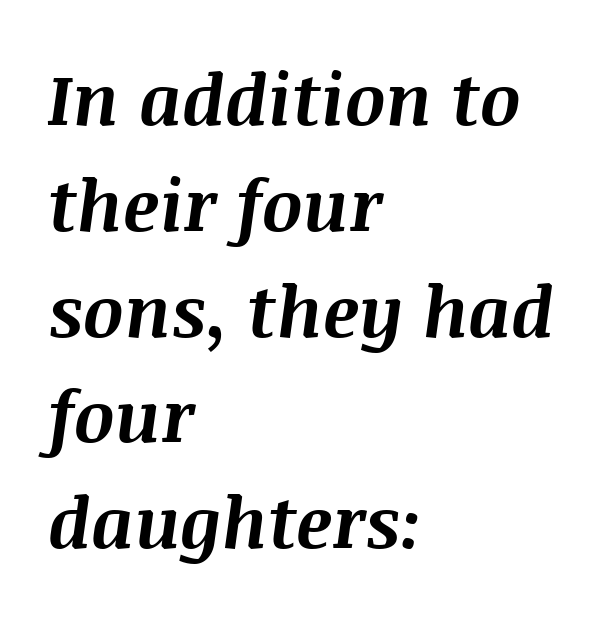
{"italic": "yes", "lean": "right", "slant_degrees": 8, "bold": "yes", "weight": "bold", "width": "normal", "stroke_contrast": "medium", "x_height": "large", "monospaced": "no", "underline": "no", "align": "left", "line_spacing": "normal", "line_spacing_ratio": 1.49, "letter_spacing": "normal", "letter_spacing_em": 0.0, "glyph_px": 71}
